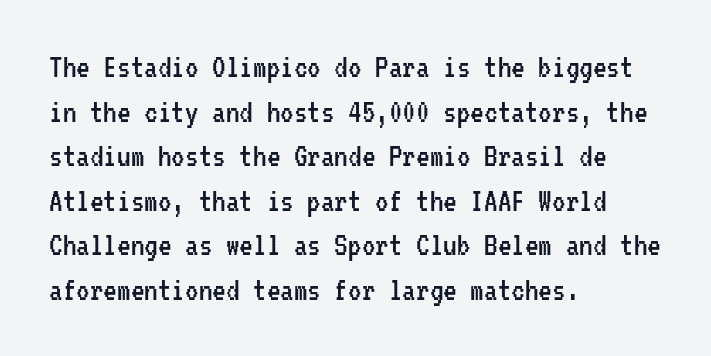
{"serif": "no", "italic": "no", "bold": "no", "weight": "regular", "width": "condensed", "stroke_contrast": "low", "x_height": "medium", "monospaced": "yes", "underline": "no", "align": "left", "line_spacing": "normal", "line_spacing_ratio": 1.31, "letter_spacing": "normal", "letter_spacing_em": 0.0, "glyph_px": 34}
